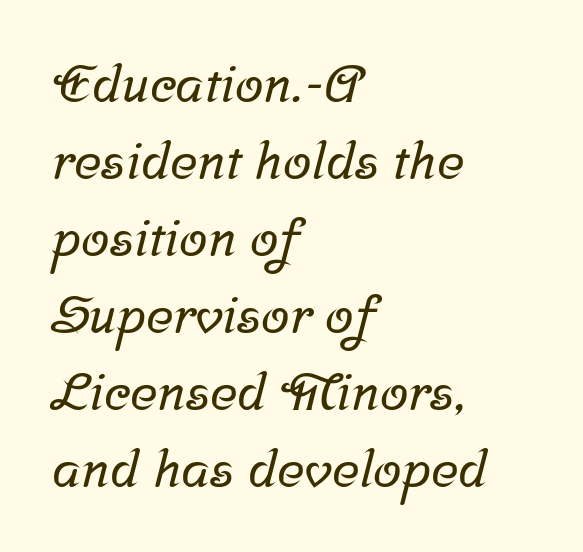
The image shows 52 px text type; set left-aligned, normal line spacing (1.48x), normal letter spacing, not underlined; low stroke contrast and a medium x-height.
